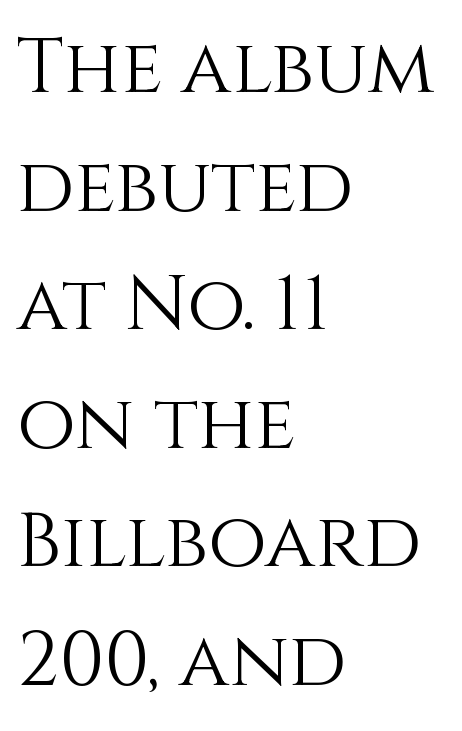
The vertical gap from one line to the next is medium. Character widths vary here, with narrow letters taking less room than wide ones. The text block is weighted toward the left margin, trailing off unevenly rightward. The rendering keeps characters at their native spacing. This is the regular roman posture of the typeface.
